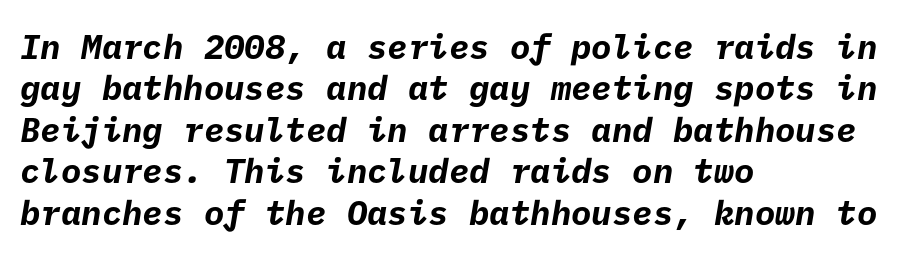
{"serif": "no", "bold": "yes", "weight": "bold", "width": "normal", "stroke_contrast": "low", "x_height": "medium", "underline": "no", "align": "left", "line_spacing_ratio": 1.22, "letter_spacing": "normal", "letter_spacing_em": 0.0, "glyph_px": 34}
